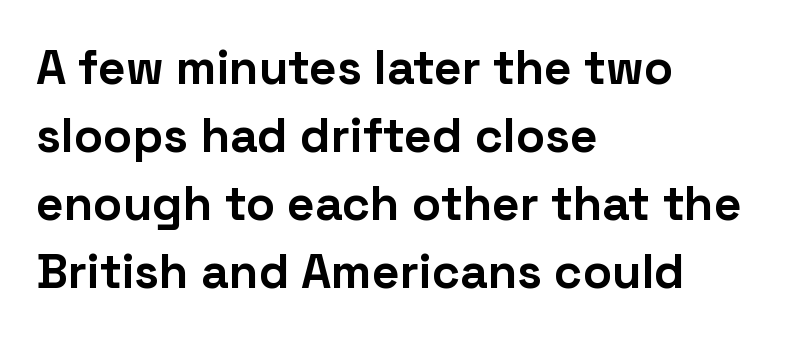
{"serif": "no", "italic": "no", "bold": "yes", "weight": "bold", "width": "normal", "stroke_contrast": "low", "x_height": "medium", "monospaced": "no", "underline": "no", "align": "left", "line_spacing": "normal", "line_spacing_ratio": 1.42, "letter_spacing": "normal", "letter_spacing_em": 0.0, "glyph_px": 48}
